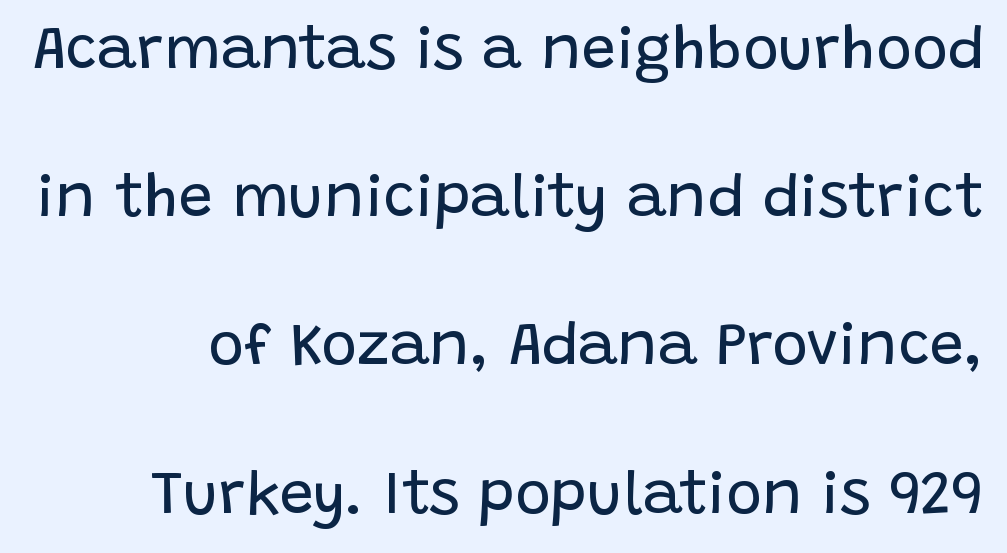
Q: Is the text bold? A: No.
Q: Is the text italic (slanted)? A: No, it is upright.
Q: Is the typeface a serif or a sans-serif typeface? A: Sans-serif.
Q: Is the text underlined? A: No.
Q: Is the spacing between letters normal or unusually wide? A: Normal.
Q: Is the spacing between lines tight, normal or loose? A: Loose.
Q: Width (condensed, normal, or wide)? A: Normal.
Q: Stroke contrast? A: Low.
Q: x-height? A: Large.
Q: Monospaced? A: No.
